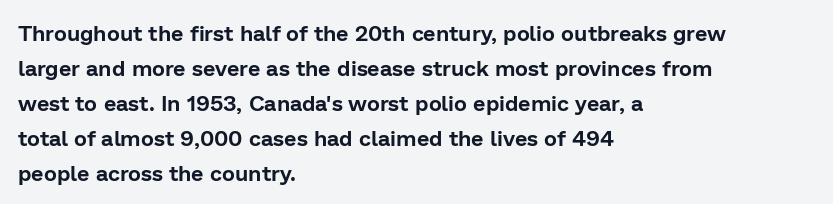
The vertical gap from one line to the next is medium. In terms of posture, this sample is upright. The ragged edge is on the right, which tells us the setting is flush left. Look at the tracking — it's just the regular setting, nothing added. Only glyphs here, with clear space below each row.
